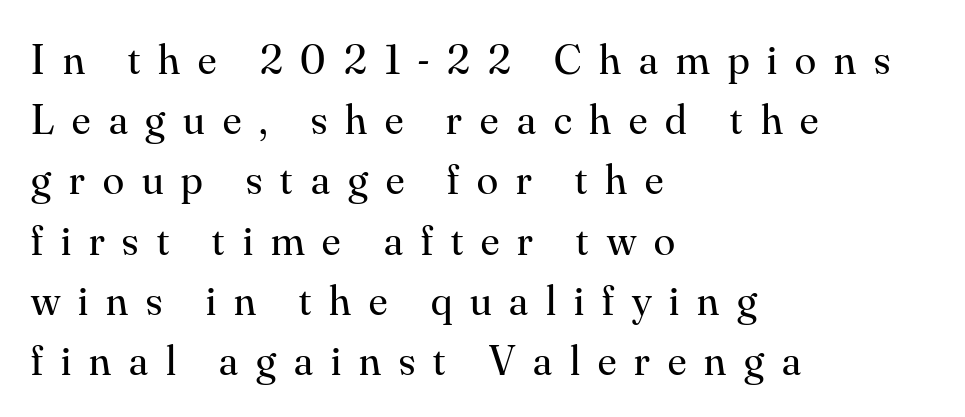
What kind of face is this? One with serifs. Rendered with straight, roman letterforms. A typesetter would call this proportional, since set widths differ per character. Every row of glyphs begins at an identical x-position on the left. Characters follow at a spacing far wider than the type designer built in.
